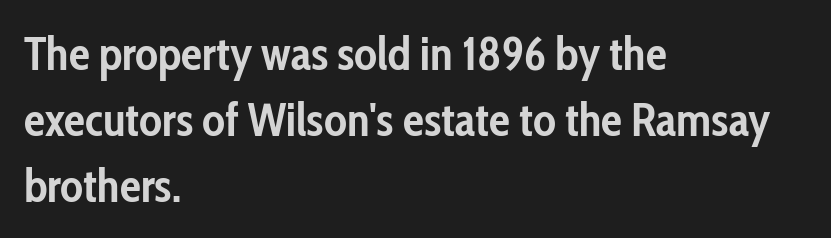
Q: Is the text bold? A: Yes.
Q: Is the text italic (slanted)? A: No, it is upright.
Q: Is the typeface a serif or a sans-serif typeface? A: Sans-serif.
Q: Is the text underlined? A: No.
Q: How is the paragraph aligned? A: Left-aligned.
Q: Is the spacing between letters normal or unusually wide? A: Normal.
Q: Is the spacing between lines tight, normal or loose? A: Normal.
Q: Width (condensed, normal, or wide)? A: Condensed.
Q: Stroke contrast? A: Low.
Q: x-height? A: Medium.
Q: Monospaced? A: No.
